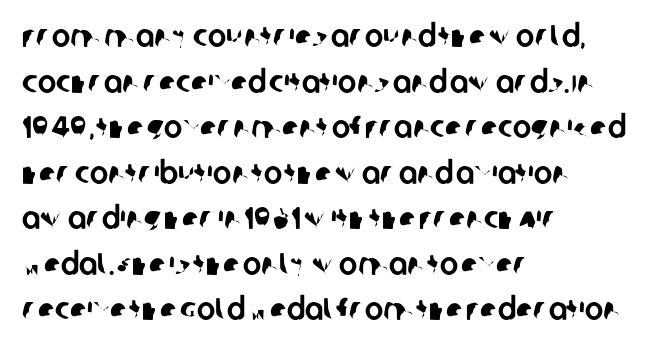
If you measured baseline to baseline, you'd find a middling distance. Serifs: no, the terminals of the letterforms are clean. Words appear dense and cohesive because spacing is normal. A clean baseline with only descenders dipping below it.
